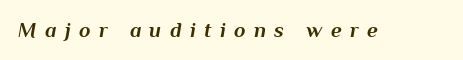
{"italic": "yes", "lean": "right", "slant_degrees": 10, "bold": "yes", "underline": "no", "letter_spacing": "wide", "letter_spacing_em": 0.4, "glyph_px": 21}
